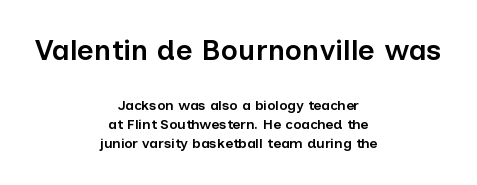
Q: Is the text bold? A: Semi-bold.
Q: Is the text italic (slanted)? A: No, it is upright.
Q: Is the typeface a serif or a sans-serif typeface? A: Sans-serif.
Q: Is the text underlined? A: No.
Q: How is the paragraph aligned? A: Centered.
Q: Is the spacing between letters normal or unusually wide? A: Normal.
Q: Is the spacing between lines tight, normal or loose? A: Normal.
Q: Which block of text is set in a larger size, the first (top) or the second (bottom)? A: The first (top) one.
Q: Width (condensed, normal, or wide)? A: Normal.
Q: Stroke contrast? A: Low.
Q: x-height? A: Medium.
Q: Monospaced? A: No.
